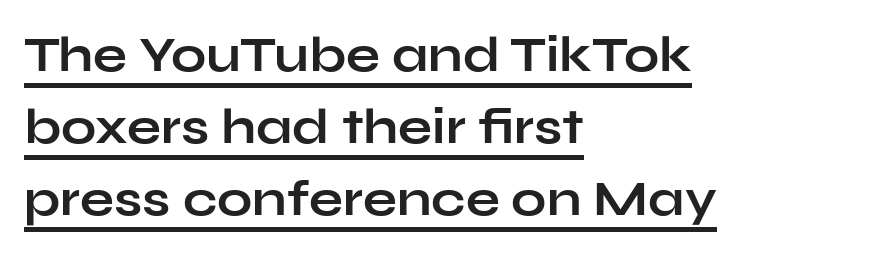
The image shows 50 px bold, wide sans-serif type, upright; set left-aligned, normal line spacing (1.44x), normal letter spacing, underlined; low stroke contrast and a medium x-height.
